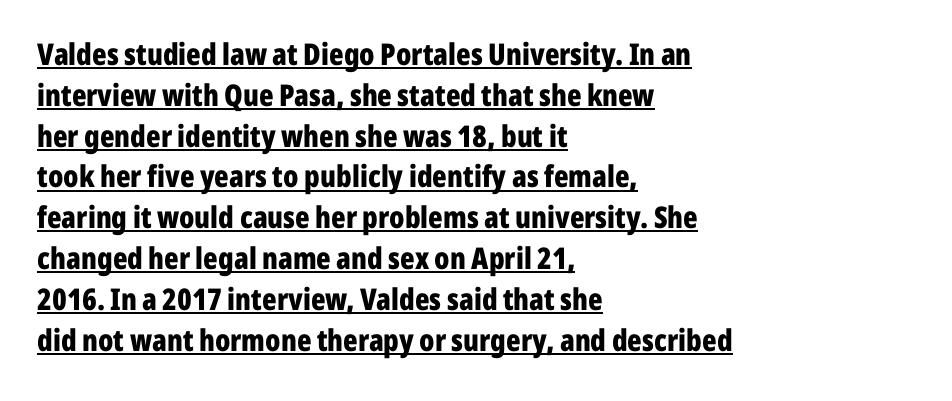
The image shows 30 px bold, condensed sans-serif type, upright; set left-aligned, normal line spacing (1.36x), normal letter spacing, underlined; low stroke contrast and a medium x-height.
